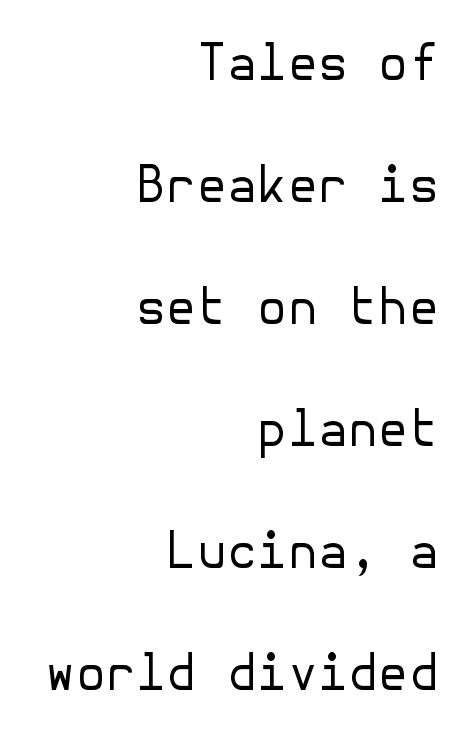
The image shows 49 px regular-weight sans-serif type, upright; set right-aligned, loose line spacing (2.49x), normal letter spacing, not underlined; low stroke contrast and a medium x-height.
